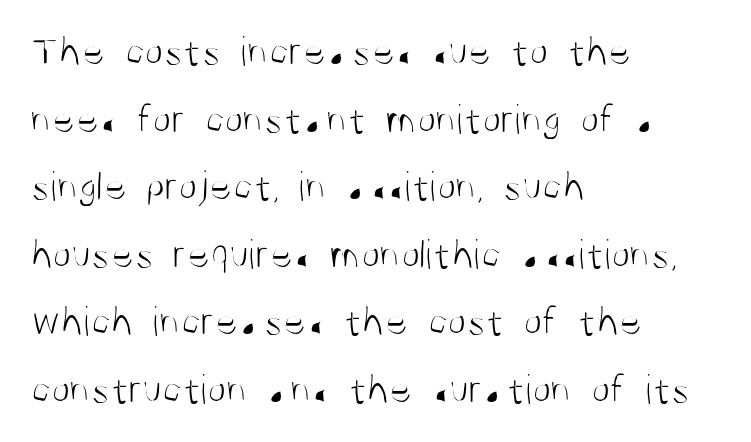
{"serif": "no", "italic": "no", "bold": "no", "weight": "light", "width": "condensed", "stroke_contrast": "medium", "x_height": "large", "monospaced": "no", "underline": "no", "align": "left", "line_spacing": "normal", "line_spacing_ratio": 1.57, "letter_spacing": "normal", "letter_spacing_em": 0.0, "glyph_px": 43}
